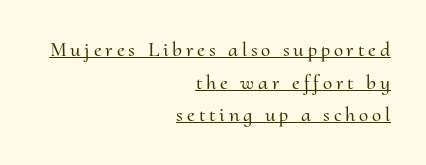
Q: Is the text italic (slanted)? A: No, it is upright.
Q: Is the text underlined? A: Yes.
Q: How is the paragraph aligned? A: Right-aligned.
Q: Is the spacing between lines tight, normal or loose? A: Normal.
